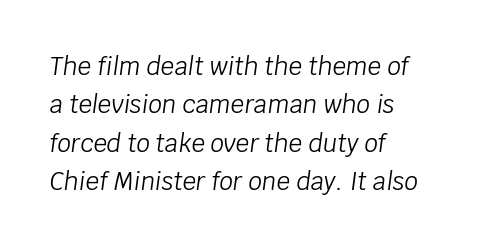
Check the space under the baseline: it is left empty. Quick note: italic. These glyphs show unthickened strokes, regular width or finer. Horizontal alignment here is leftward, the default for most running prose. The rows are spaced the way most documents space them.
